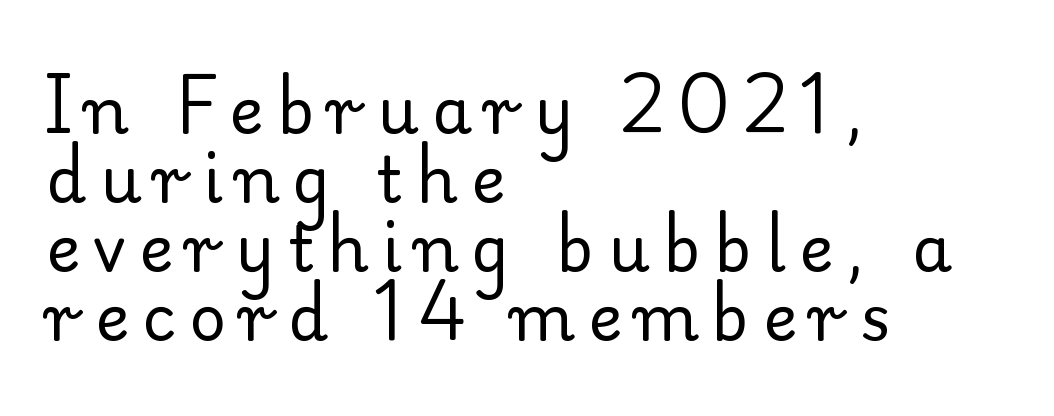
Q: Is the text bold? A: No.
Q: Is the text italic (slanted)? A: No, it is upright.
Q: Is the typeface a serif or a sans-serif typeface? A: Serif.
Q: Is the text underlined? A: No.
Q: How is the paragraph aligned? A: Left-aligned.
Q: Is the spacing between letters normal or unusually wide? A: Unusually wide.
Q: Is the spacing between lines tight, normal or loose? A: Tight.
Q: Width (condensed, normal, or wide)? A: Normal.
Q: Stroke contrast? A: Low.
Q: x-height? A: Small.
Q: Monospaced? A: No.
